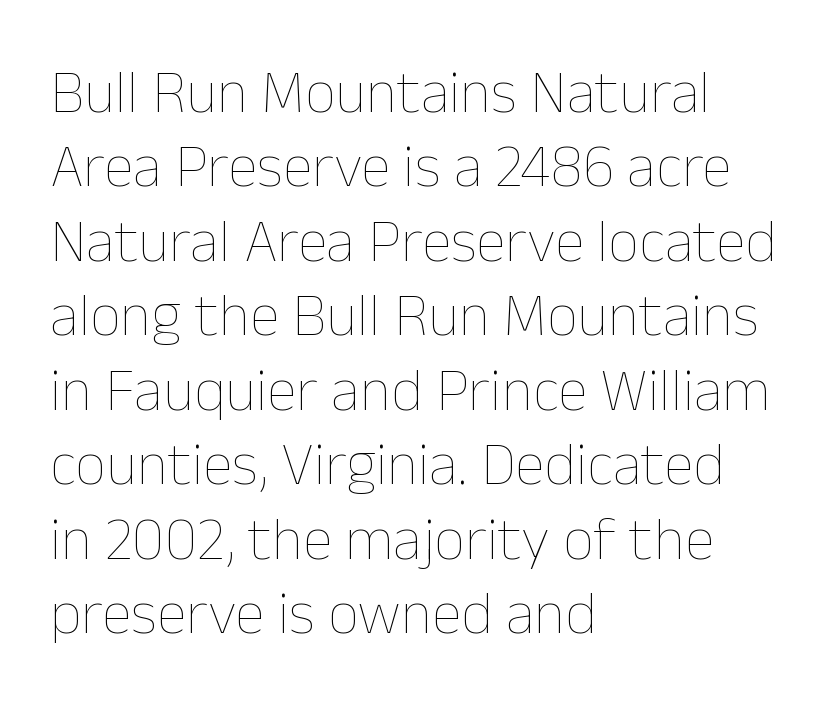
Q: Is the text bold? A: No.
Q: Is the text italic (slanted)? A: No, it is upright.
Q: Is the text underlined? A: No.
Q: How is the paragraph aligned? A: Left-aligned.
Q: Is the spacing between letters normal or unusually wide? A: Normal.
Q: Width (condensed, normal, or wide)? A: Normal.
Q: Stroke contrast? A: Low.
Q: x-height? A: Medium.
Q: Monospaced? A: No.
